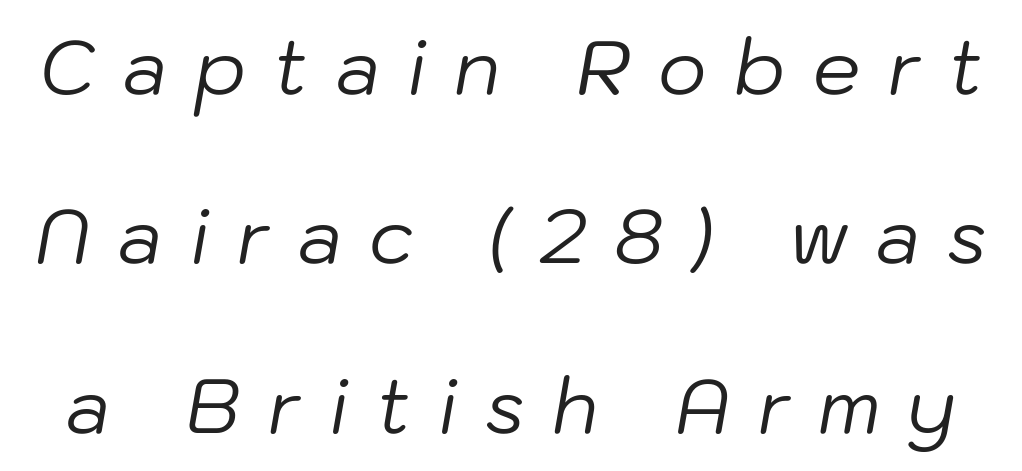
Note the varied advance widths — an 'i' is clearly narrower than an 'm'. Glance below the letters and you will spot only blank space. The face looks like a standard text weight, possibly lighter. Characters are canted at an angle relative to the baseline's perpendicular.
